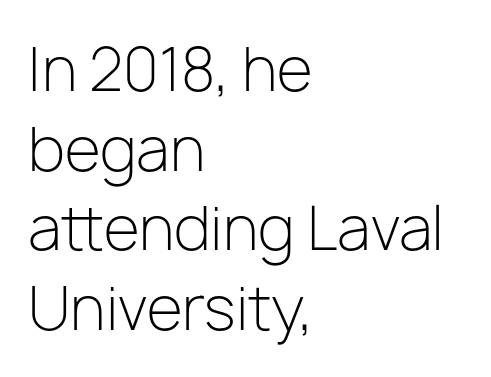
Q: Is the text bold? A: No.
Q: Is the text italic (slanted)? A: No, it is upright.
Q: Is the typeface a serif or a sans-serif typeface? A: Sans-serif.
Q: Is the text underlined? A: No.
Q: How is the paragraph aligned? A: Left-aligned.
Q: Is the spacing between letters normal or unusually wide? A: Normal.
Q: Is the spacing between lines tight, normal or loose? A: Normal.
Q: Width (condensed, normal, or wide)? A: Normal.
Q: Stroke contrast? A: Low.
Q: x-height? A: Medium.
Q: Monospaced? A: No.
